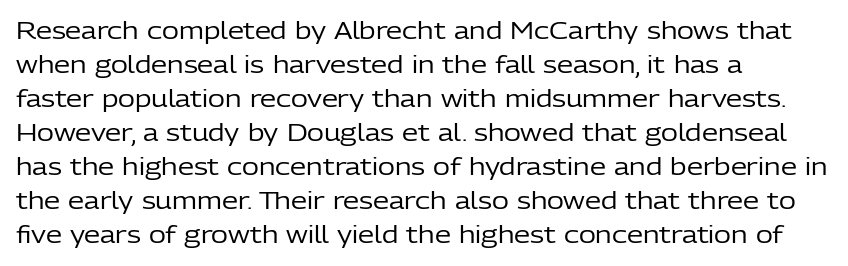
The type sits square on the baseline with zero lean. Stem width sits at or under what a default text font uses. Horizontally, the lines are justified to the leading edge only. This sample keeps an unexceptional amount of space between lines. The space beneath each line is pristine and unruled. There is no visible air inserted between adjacent glyphs.
